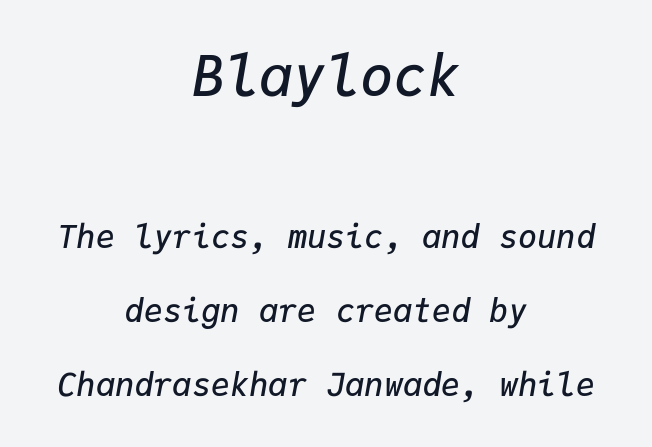
This is moderately heavy type, rendered in semibold. Monospaced: the letters line up in strict vertical columns. The space directly below the letters is spotless. Both edges are ragged and mirror each other, which tells us the setting is centered.
